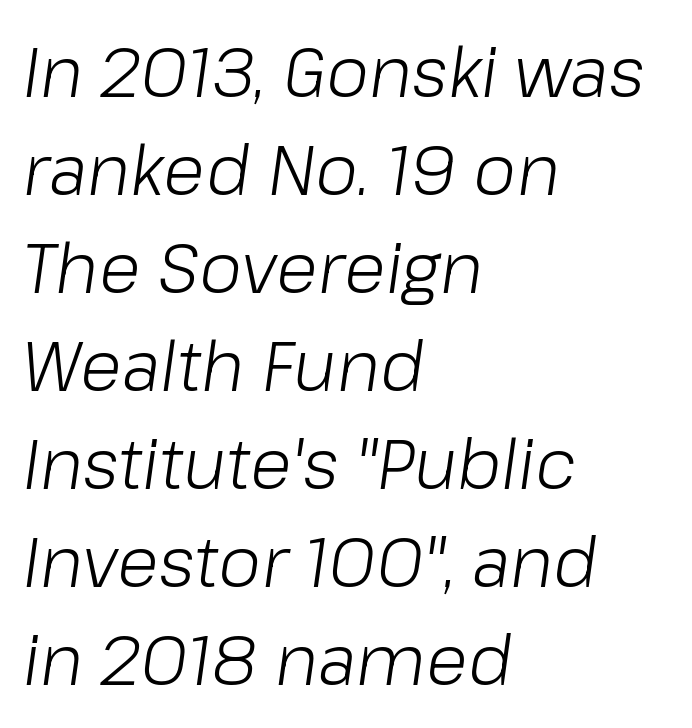
The image shows 69 px light type, italic (leaning right); set left-aligned, normal line spacing (1.42x), normal letter spacing, not underlined; low stroke contrast and a medium x-height.
